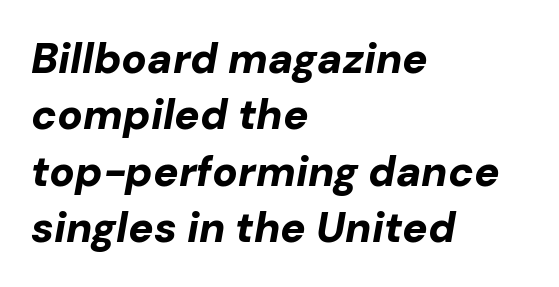
Q: Is the text bold? A: Yes.
Q: Is the text italic (slanted)? A: Yes, it leans right by about 10 degrees.
Q: Is the text underlined? A: No.
Q: How is the paragraph aligned? A: Left-aligned.
Q: Is the spacing between letters normal or unusually wide? A: Normal.
Q: Is the spacing between lines tight, normal or loose? A: Normal.
Q: Width (condensed, normal, or wide)? A: Normal.
Q: Stroke contrast? A: Low.
Q: x-height? A: Medium.
Q: Monospaced? A: No.
